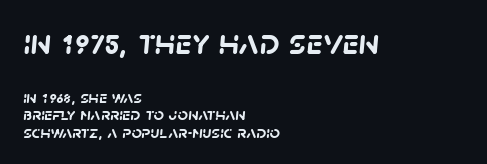
The font family rendered here belongs to the sans-serif group. The text block is weighted toward the left margin, trailing off unevenly rightward. Words appear dense and cohesive because spacing is normal. Looks like regular typesetting: each glyph gets only the width it needs.
